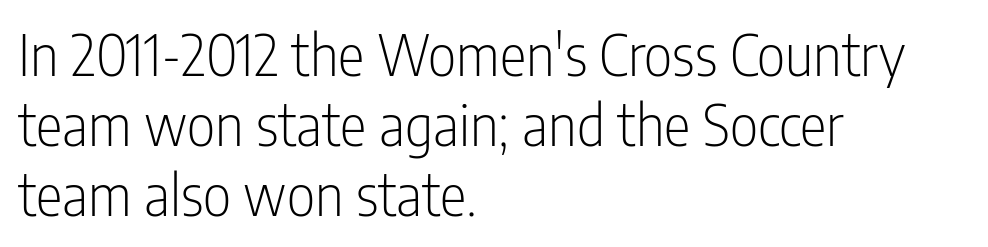
Do the characters align in a grid? No, the font is proportional. Nope, no serifs anywhere on these letters. Short and long lines alike share a common starting point at left. A typesetter would call this leading conventional body-copy spacing. Compared with typical body copy, the letter spacing here is the same.
